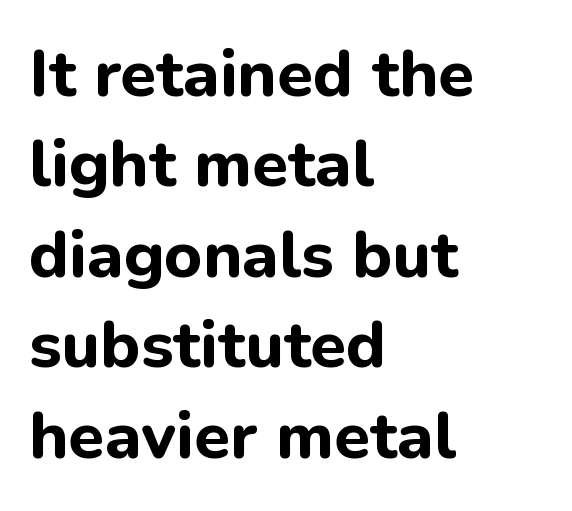
Posture: upright roman. The line texture is even and compact thanks to regular tracking. Stroke terminals: plain, sans-serif. The rendering uses natural spacing where letterforms have individual widths. How would I describe the line gaps? Plain and ordinary.
